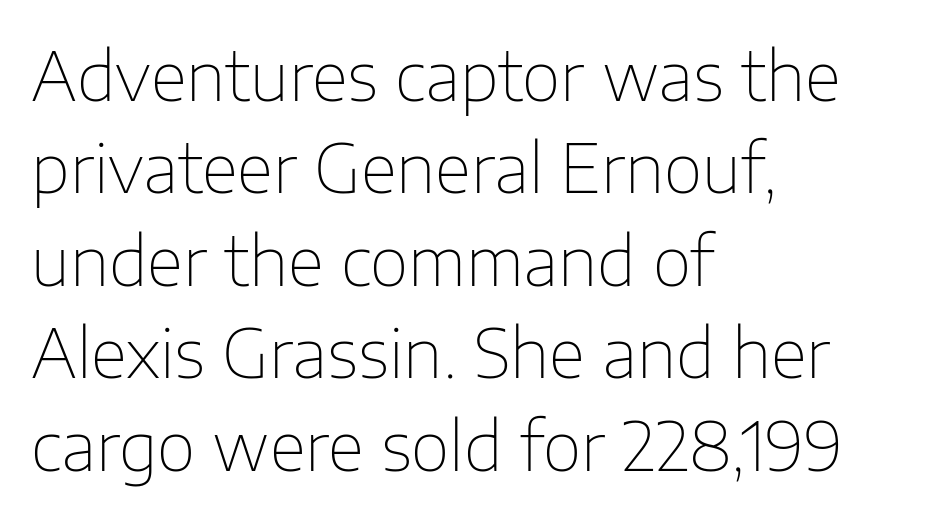
{"serif": "no", "italic": "no", "bold": "no", "weight": "thin", "width": "normal", "stroke_contrast": "low", "x_height": "medium", "monospaced": "no", "underline": "no", "align": "left", "line_spacing": "normal", "line_spacing_ratio": 1.38, "letter_spacing": "normal", "letter_spacing_em": 0.0, "glyph_px": 67}
